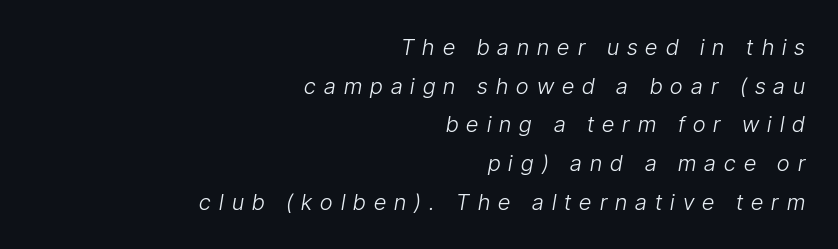
The image shows 22 px text type, italic (leaning right); set right-aligned, line spacing 1.76x, unusually wide letter spacing (+0.37 em), not underlined.
